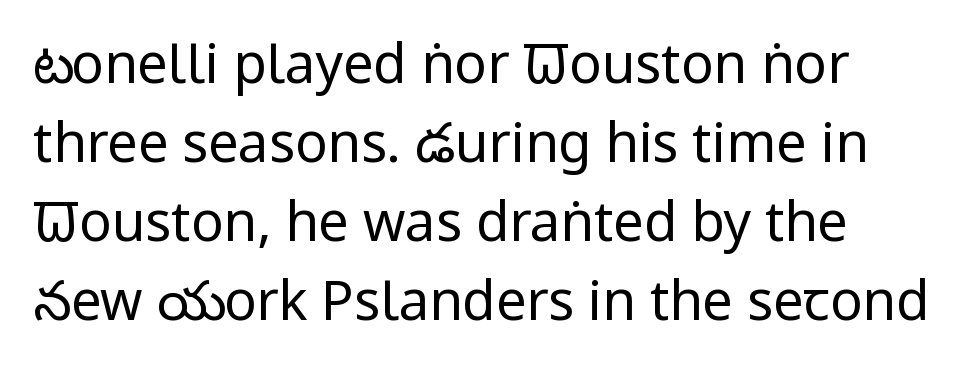
The passage shown has conventional tracking throughout. Descender tails drop into unmarked territory. The letters advance in unequal steps, a hallmark of proportional type. Stroke thickness stays within the range of a standard reading face or lighter.
